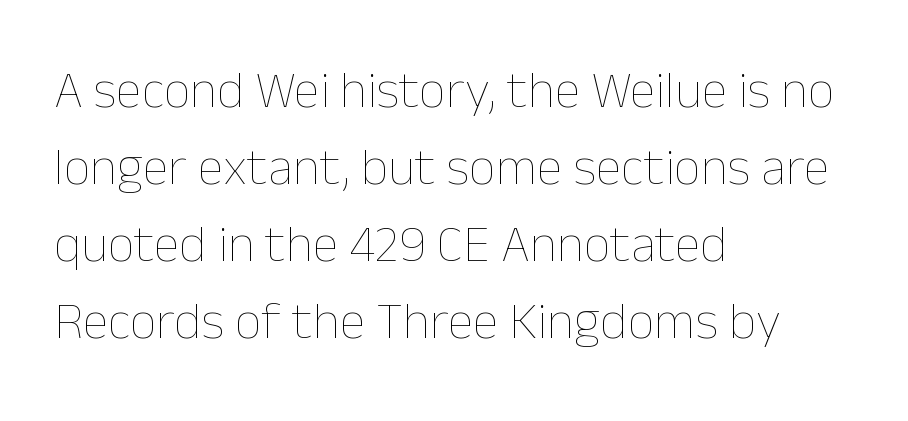
Q: Is the text bold? A: No.
Q: Is the text italic (slanted)? A: No, it is upright.
Q: Is the text underlined? A: No.
Q: How is the paragraph aligned? A: Left-aligned.
Q: Is the spacing between letters normal or unusually wide? A: Normal.
Q: Is the spacing between lines tight, normal or loose? A: Normal.
Q: Width (condensed, normal, or wide)? A: Normal.
Q: Stroke contrast? A: Low.
Q: x-height? A: Medium.
Q: Monospaced? A: No.
